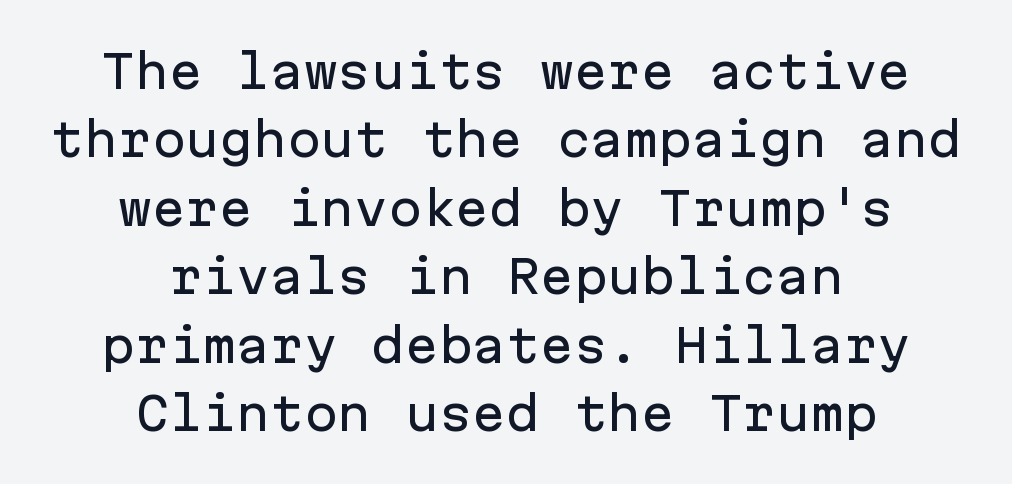
The vertical gap from one line to the next is medium. Unlike a traditional serif, this face leaves its strokes unadorned. Caption: standard tracking, unaltered. Every character here occupies the same horizontal width, giving the sample a typewriter-like rhythm.
